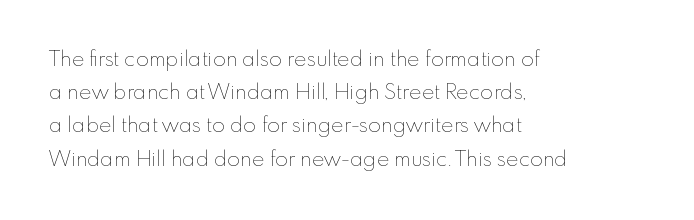
The image shows 21 px text type, upright; set left-aligned, normal line spacing (1.58x), normal letter spacing, not underlined.
